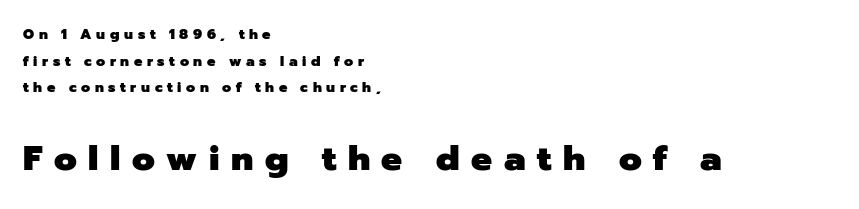
Q: Is the text bold? A: Yes.
Q: Is the text italic (slanted)? A: No, it is upright.
Q: Is the typeface a serif or a sans-serif typeface? A: Sans-serif.
Q: Is the text underlined? A: No.
Q: How is the paragraph aligned? A: Left-aligned.
Q: Is the spacing between letters normal or unusually wide? A: Unusually wide.
Q: Is the spacing between lines tight, normal or loose? A: Loose.
Q: Which block of text is set in a larger size, the first (top) or the second (bottom)? A: The second (bottom) one.
Q: Width (condensed, normal, or wide)? A: Normal.
Q: Stroke contrast? A: Low.
Q: x-height? A: Medium.
Q: Monospaced? A: No.
